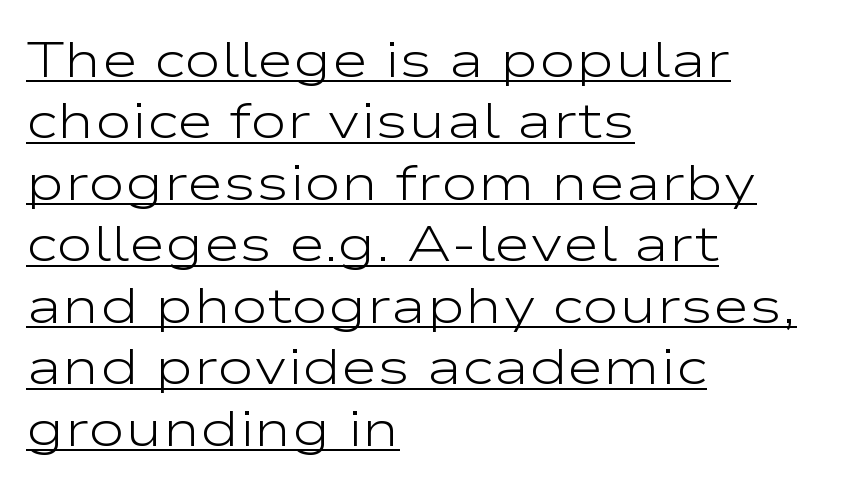
The typeface has the unassuming heft of standard copy or less. Underline: present. The type sits square on the baseline with zero lean. Layout note: lines flush left. Is the letter spacing exaggerated? No — it looks like the ordinary default.
